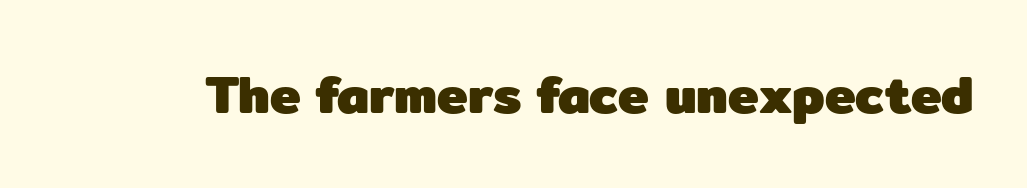
Plain, unruled lines of type. Proportional: the letters do not fall into vertical columns. Note: no serifs on the glyphs. How are the letters spaced? Ordinarily, with no added tracking. In terms of posture, this sample is upright. Thick stems and heavy bowls — unmistakably bold.
